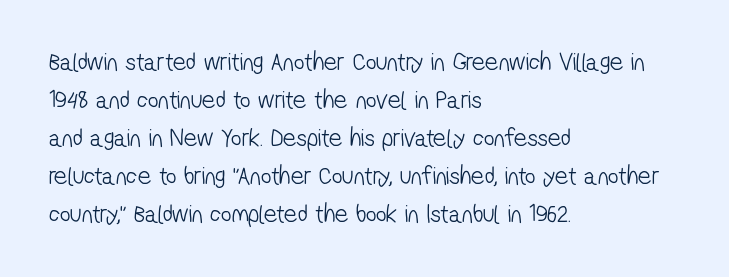
The image shows 26 px text type; set left-aligned, normal line spacing (1.46x), normal letter spacing, not underlined.
